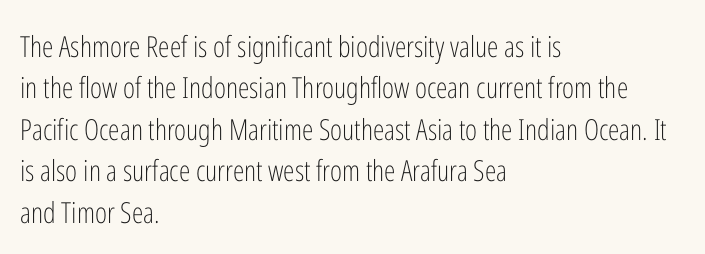
{"serif": "no", "italic": "no", "bold": "no", "weight": "light", "width": "condensed", "stroke_contrast": "low", "x_height": "medium", "monospaced": "no", "underline": "no", "align": "left", "line_spacing": "normal", "line_spacing_ratio": 1.43, "letter_spacing": "normal", "letter_spacing_em": 0.0, "glyph_px": 29}
